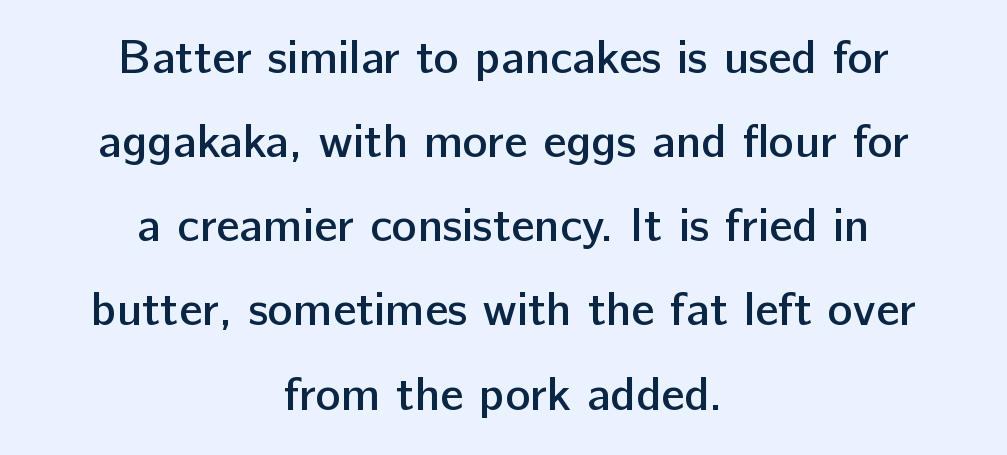
{"serif": "no", "italic": "no", "bold": "semi", "weight": "semibold", "width": "normal", "stroke_contrast": "low", "x_height": "medium", "monospaced": "no", "underline": "no", "align": "center", "line_spacing_ratio": 1.79, "letter_spacing": "normal", "letter_spacing_em": 0.0, "glyph_px": 47}
